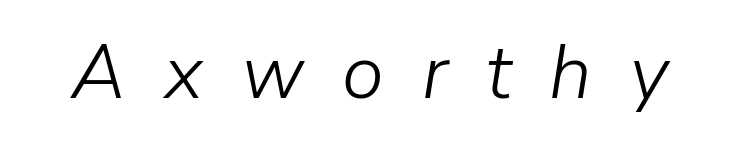
The image shows 76 px light type, italic (leaning right); set unusually wide letter spacing (+0.5 em), not underlined; low stroke contrast and a medium x-height.
